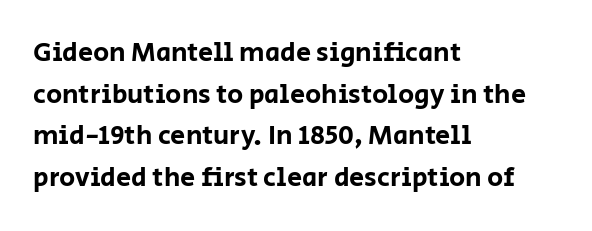
A typesetter would call this zero additional tracking. Line beginnings align vertically; line endings do not. The leading is moderate, giving the passage an even texture. No italicization has been applied; the sample stays upright. This rendering features lettering with no underline.
